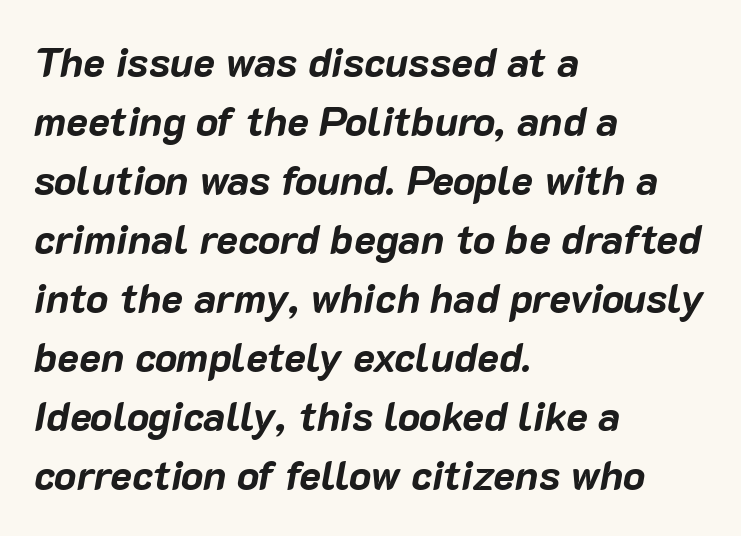
Q: Is the text bold? A: Yes.
Q: Is the text italic (slanted)? A: Yes, it leans right by about 10 degrees.
Q: Is the text underlined? A: No.
Q: How is the paragraph aligned? A: Left-aligned.
Q: Is the spacing between letters normal or unusually wide? A: Normal.
Q: Is the spacing between lines tight, normal or loose? A: Normal.
Q: Width (condensed, normal, or wide)? A: Normal.
Q: Stroke contrast? A: Low.
Q: x-height? A: Medium.
Q: Monospaced? A: No.
